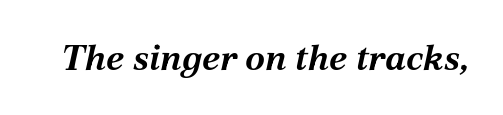
Q: Is the text bold? A: Yes.
Q: Is the text italic (slanted)? A: Yes, it leans right by about 12 degrees.
Q: Is the text underlined? A: No.
Q: Is the spacing between letters normal or unusually wide? A: Normal.
Q: Width (condensed, normal, or wide)? A: Normal.
Q: Stroke contrast? A: Medium.
Q: x-height? A: Medium.
Q: Monospaced? A: No.
